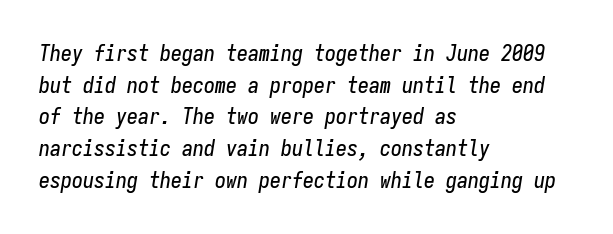
Q: Is the text italic (slanted)? A: Yes, it leans right by about 9 degrees.
Q: Is the text underlined? A: No.
Q: How is the paragraph aligned? A: Left-aligned.
Q: Is the spacing between letters normal or unusually wide? A: Normal.
Q: Is the spacing between lines tight, normal or loose? A: Normal.
